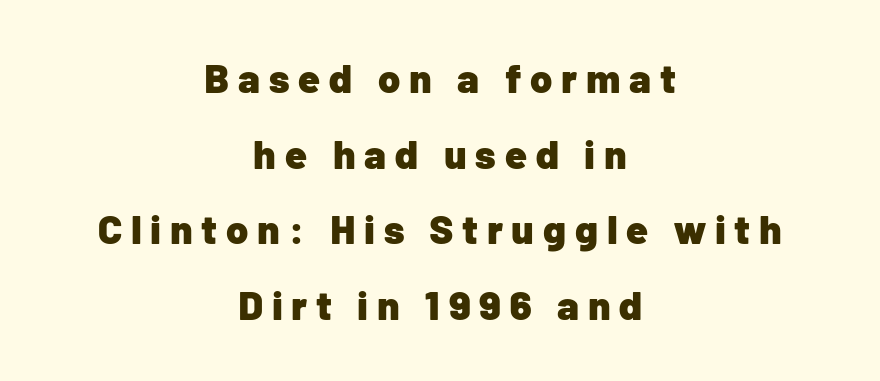
{"serif": "no", "italic": "no", "bold": "yes", "weight": "heavy", "width": "normal", "stroke_contrast": "low", "x_height": "medium", "monospaced": "no", "underline": "no", "align": "center", "line_spacing_ratio": 1.89, "letter_spacing": "wide", "letter_spacing_em": 0.22, "glyph_px": 40}
